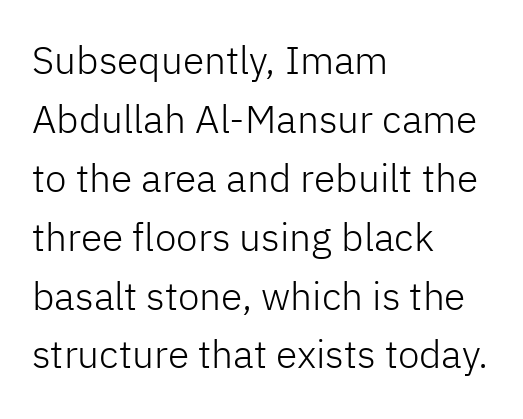
{"serif": "no", "italic": "no", "bold": "no", "weight": "light", "width": "normal", "stroke_contrast": "low", "x_height": "medium", "monospaced": "no", "underline": "no", "align": "left", "line_spacing": "normal", "line_spacing_ratio": 1.51, "letter_spacing": "normal", "letter_spacing_em": 0.0, "glyph_px": 39}
